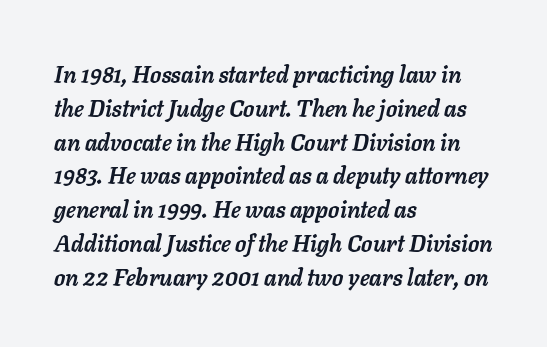
{"italic": "yes", "lean": "right", "slant_degrees": 11, "bold": "yes", "underline": "no", "align": "left", "line_spacing": "normal", "line_spacing_ratio": 1.47, "letter_spacing": "normal", "letter_spacing_em": 0.0, "glyph_px": 23}
